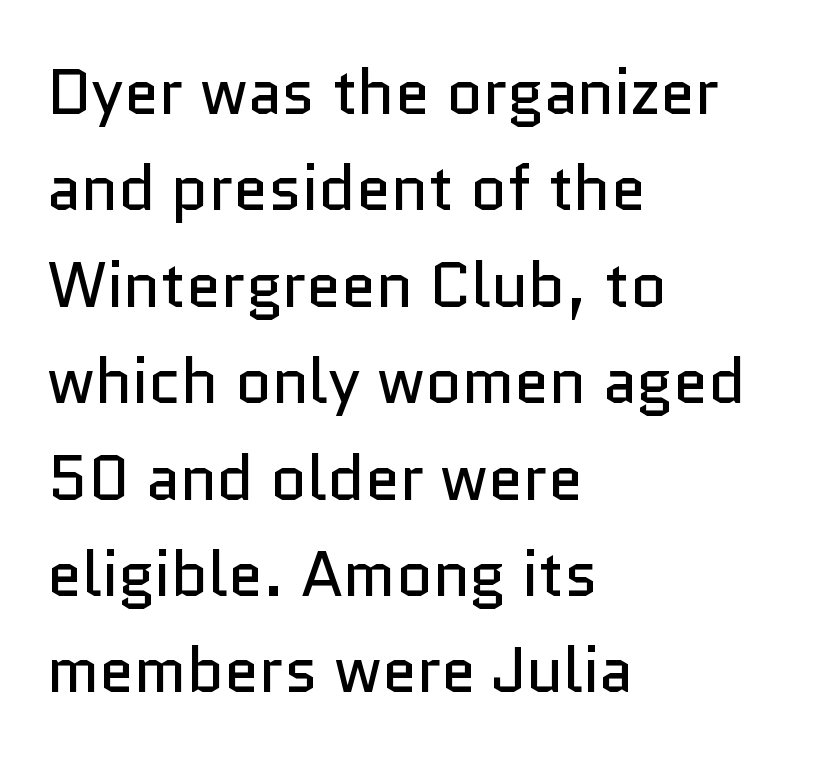
The image shows 63 px regular-weight sans-serif type, upright; set left-aligned, normal line spacing (1.53x), normal letter spacing, not underlined; low stroke contrast and a medium x-height.
